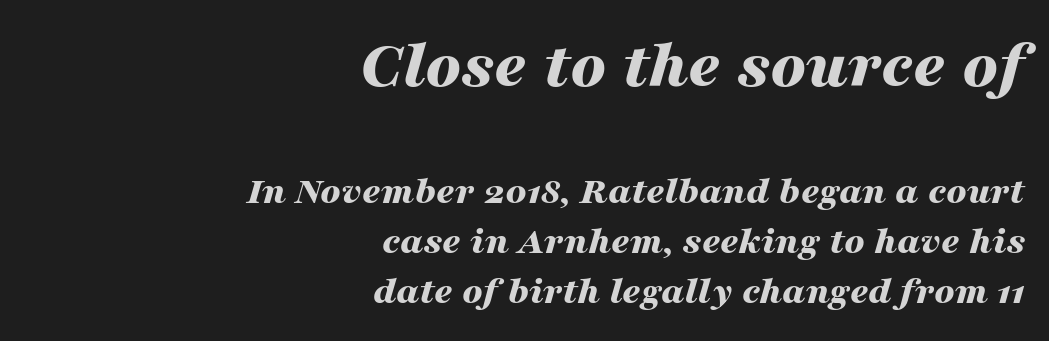
{"italic": "yes", "lean": "right", "slant_degrees": 16, "bold": "yes", "weight": "bold", "width": "wide", "stroke_contrast": "medium", "x_height": "medium", "monospaced": "no", "underline": "no", "align": "right", "line_spacing": "normal", "line_spacing_ratio": 1.25, "letter_spacing": "normal", "letter_spacing_em": 0.0, "larger_block": "first", "size_ratio": 1.75, "glyph_px": 70}
